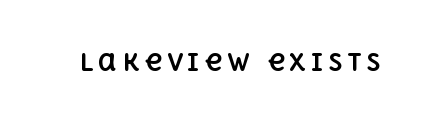
{"italic": "no", "bold": "yes", "underline": "no", "letter_spacing": "wide", "letter_spacing_em": 0.2, "glyph_px": 24}
